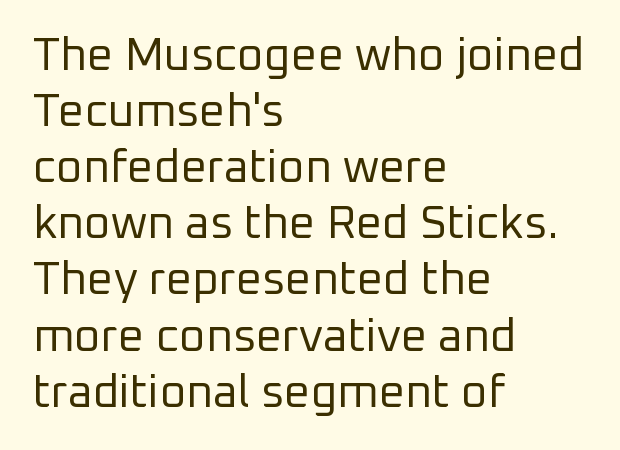
The image shows 46 px regular-weight sans-serif type, upright; set left-aligned, line spacing 1.22x, normal letter spacing, not underlined; low stroke contrast and a medium x-height.
